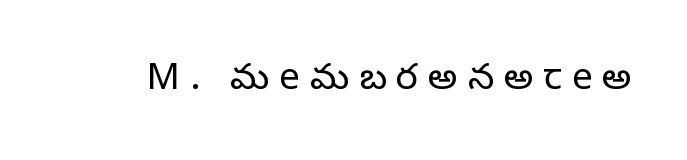
The image shows 37 px regular-weight serif type, upright; set unusually wide letter spacing (+0.27 em), not underlined; low stroke contrast and a large x-height.
